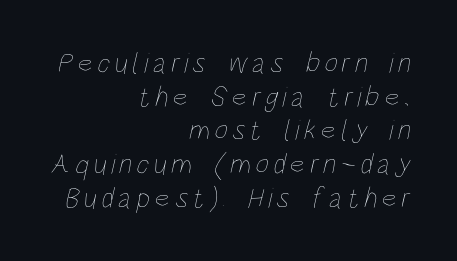
Counters stay open thanks to moderate or lighter strokes. The face used here is proportionally spaced, like ordinary book or web type. The specimen omits any rule beneath the text block's lines. In CSS terms this would be text-align: right.
